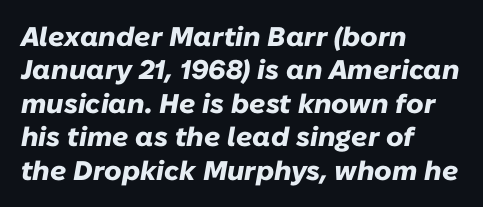
{"italic": "yes", "lean": "right", "slant_degrees": 10, "bold": "yes", "underline": "no", "align": "left", "line_spacing_ratio": 1.24, "letter_spacing": "normal", "letter_spacing_em": 0.0, "glyph_px": 27}
